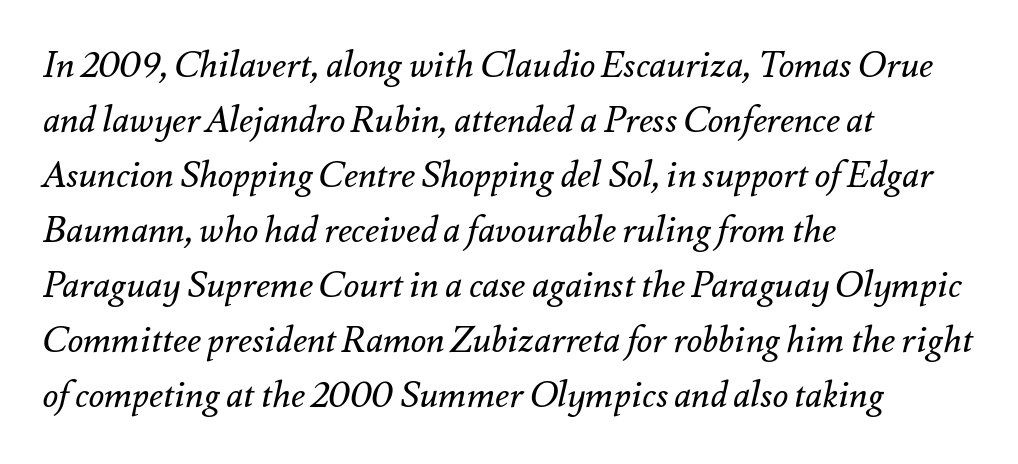
{"italic": "yes", "lean": "right", "slant_degrees": 12, "bold": "no", "weight": "regular", "width": "normal", "stroke_contrast": "medium", "x_height": "small", "monospaced": "no", "underline": "no", "align": "left", "line_spacing": "normal", "line_spacing_ratio": 1.53, "letter_spacing": "normal", "letter_spacing_em": 0.0, "glyph_px": 36}
